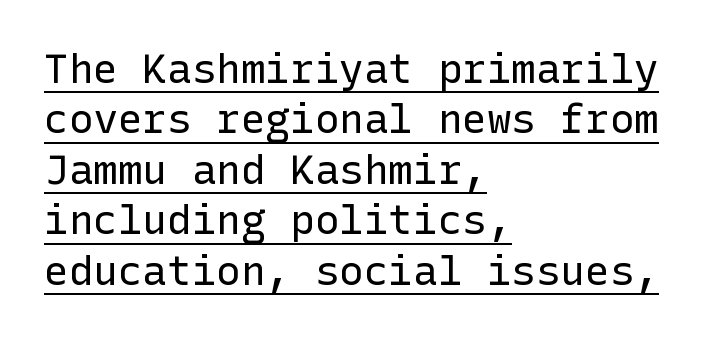
The image shows 41 px regular-weight sans-serif type, upright; set left-aligned, line spacing 1.23x, normal letter spacing, underlined; low stroke contrast and a medium x-height.
